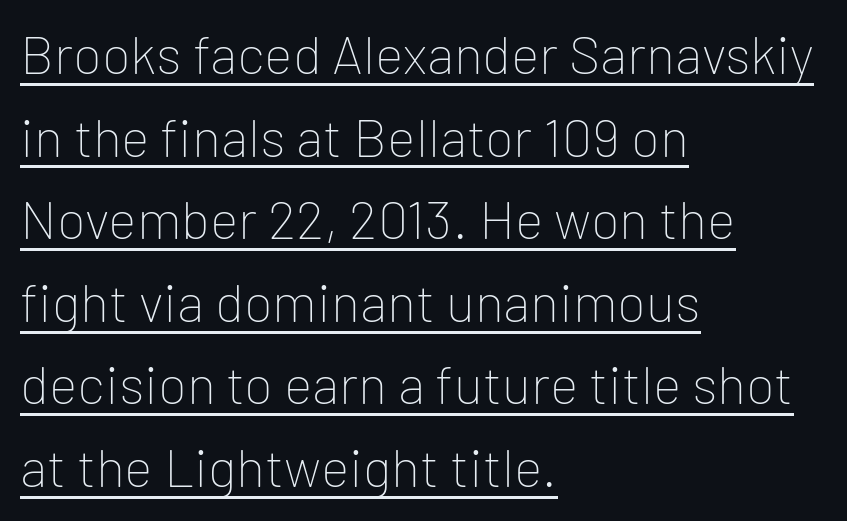
{"serif": "no", "italic": "no", "bold": "no", "weight": "thin", "width": "normal", "stroke_contrast": "low", "x_height": "medium", "monospaced": "no", "underline": "yes", "align": "left", "line_spacing": "normal", "line_spacing_ratio": 1.53, "letter_spacing": "normal", "letter_spacing_em": 0.0, "glyph_px": 54}
